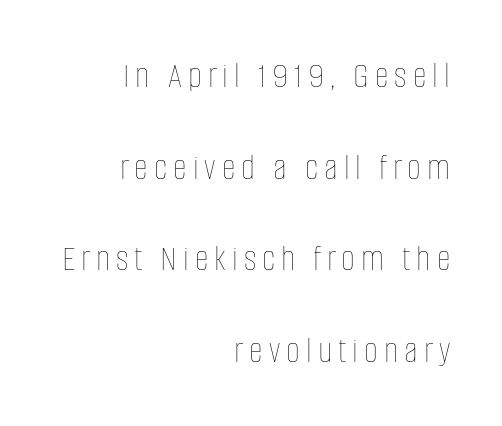
The image shows 38 px thin, condensed type, upright; set right-aligned, loose line spacing (2.41x), not underlined; low stroke contrast and a large x-height.
